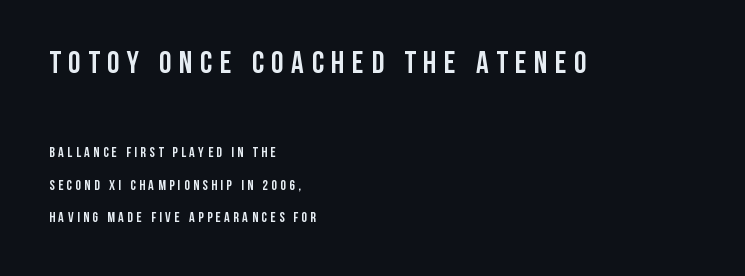
{"serif": "no", "italic": "no", "bold": "yes", "weight": "semibold", "width": "condensed", "stroke_contrast": "low", "x_height": "large", "monospaced": "no", "underline": "no", "align": "left", "line_spacing": "loose", "line_spacing_ratio": 2.33, "letter_spacing": "wide", "letter_spacing_em": 0.25, "larger_block": "first", "size_ratio": 2.21, "glyph_px": 31}
